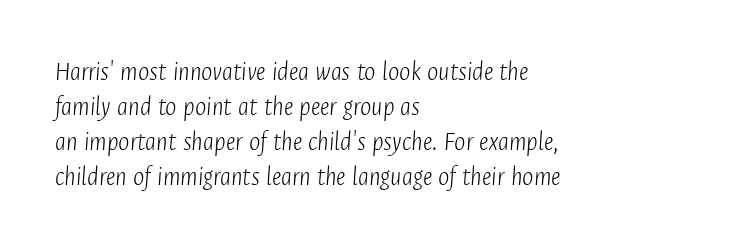
Q: Is the text bold? A: No.
Q: Is the text italic (slanted)? A: Yes, it leans right by about 4 degrees.
Q: Is the text underlined? A: No.
Q: How is the paragraph aligned? A: Left-aligned.
Q: Is the spacing between letters normal or unusually wide? A: Normal.
Q: Is the spacing between lines tight, normal or loose? A: Normal.
